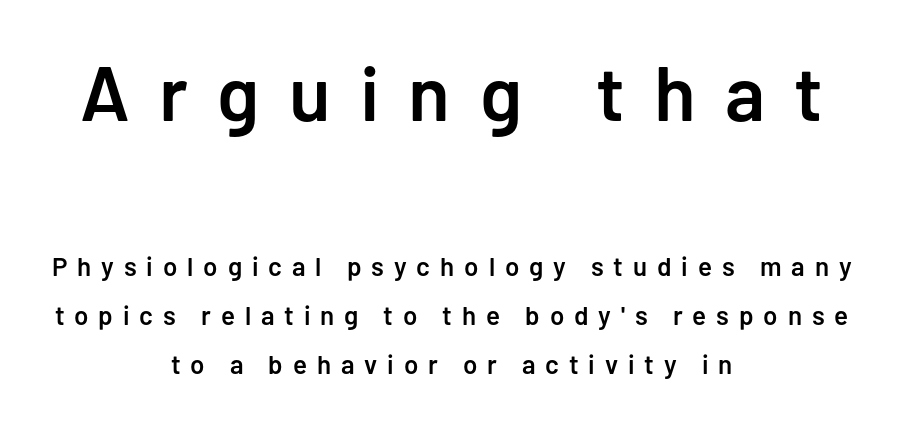
The image shows 77 px semibold sans-serif type, upright; set centered, line spacing 1.88x, unusually wide letter spacing (+0.38 em), not underlined; the first (top) block is 2.96x larger; low stroke contrast and a medium x-height.
